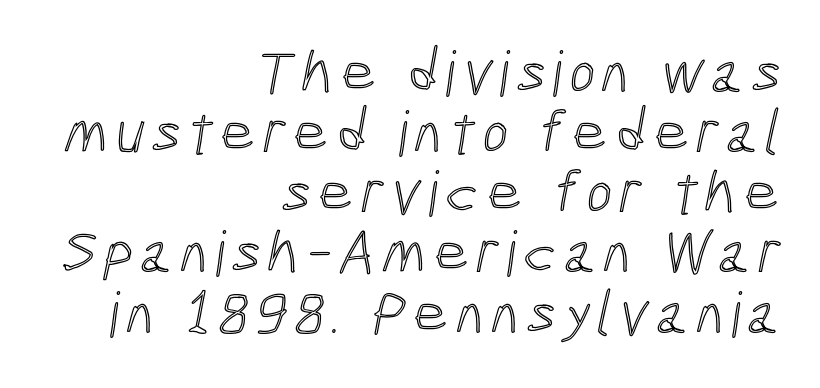
{"width": "condensed", "x_height": "medium", "monospaced": "no", "underline": "no", "align": "right", "line_spacing": "tight", "line_spacing_ratio": 0.97, "glyph_px": 62}
